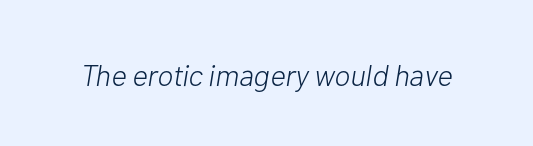
{"italic": "yes", "lean": "right", "slant_degrees": 10, "bold": "no", "weight": "light", "width": "normal", "stroke_contrast": "low", "x_height": "medium", "monospaced": "no", "underline": "no", "letter_spacing": "normal", "letter_spacing_em": 0.0, "glyph_px": 30}
